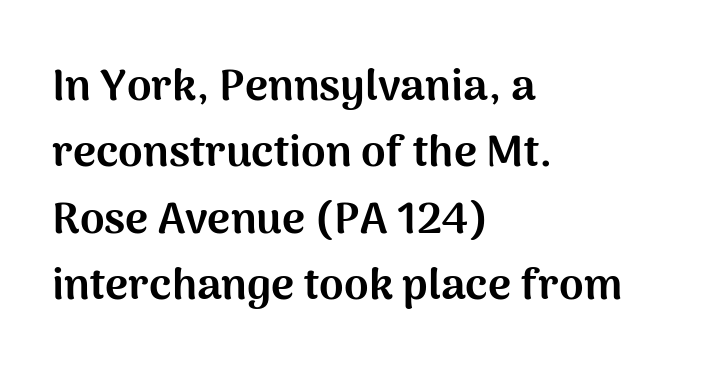
Summary of weight: heavy, a full bold. The rendering uses natural spacing where letterforms have individual widths. One glance says typical: line gaps are just what's usual. The specimen omits any rule beneath the text block's lines. The typesetter chose a ragged-right arrangement here.
